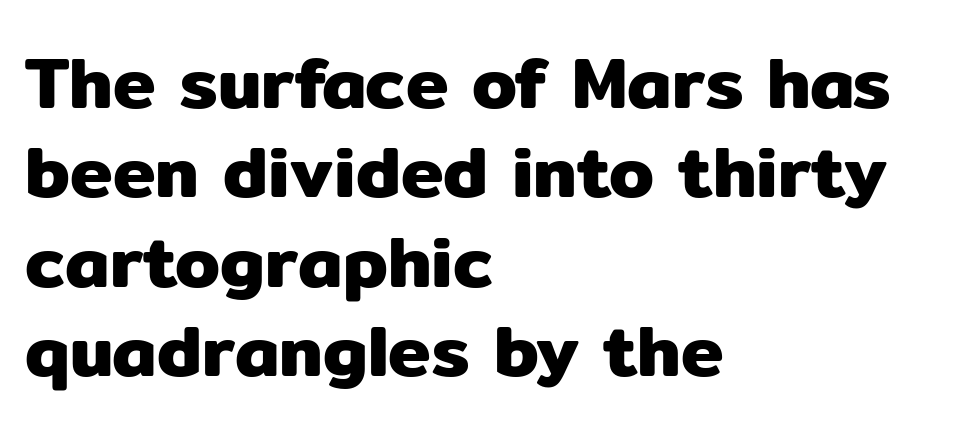
Note the varied advance widths — an 'i' is clearly narrower than an 'm'. Words appear dense and cohesive because spacing is normal. Layout note: lines flush left. Decoration check: the copy has no underline. This rendering employs a face without finishing strokes, i.e., a sans-serif. Style check: upright.
